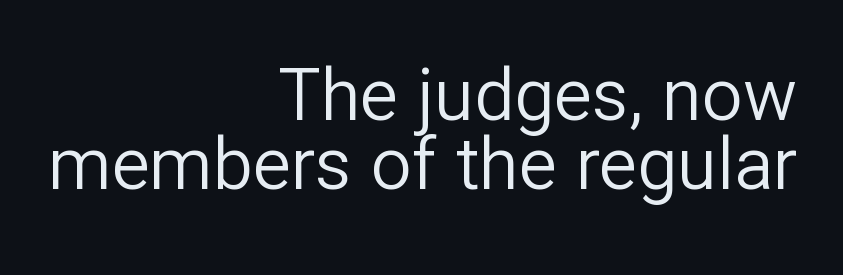
Q: Is the text bold? A: No.
Q: Is the text italic (slanted)? A: No, it is upright.
Q: Is the typeface a serif or a sans-serif typeface? A: Sans-serif.
Q: Is the text underlined? A: No.
Q: How is the paragraph aligned? A: Right-aligned.
Q: Is the spacing between letters normal or unusually wide? A: Normal.
Q: Is the spacing between lines tight, normal or loose? A: Tight.
Q: Width (condensed, normal, or wide)? A: Normal.
Q: Stroke contrast? A: Low.
Q: x-height? A: Medium.
Q: Monospaced? A: No.
